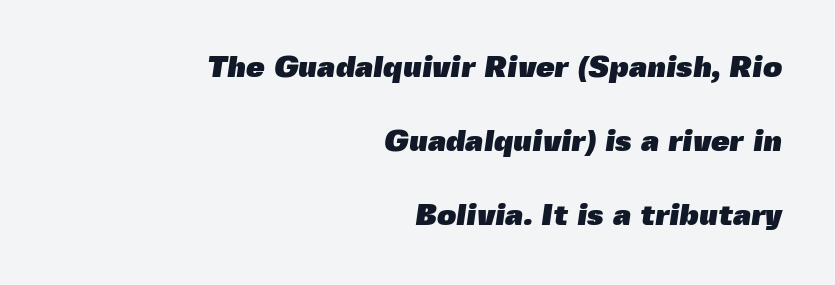
The image shows 30 px heavy sans-serif type; set right-aligned, loose line spacing (2.46x), normal letter spacing, not underlined; a medium x-height.
